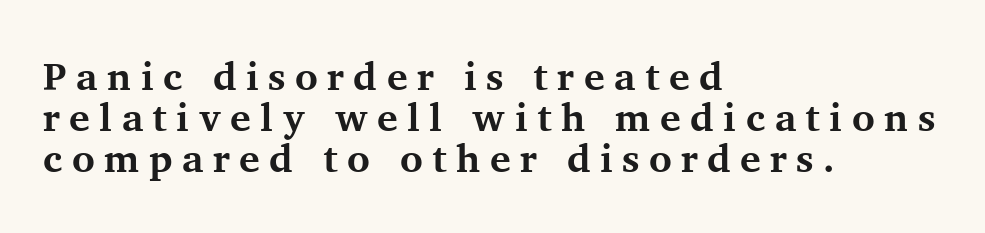
The image shows 39 px bold serif type, upright; set left-aligned, tight line spacing (1.05x), unusually wide letter spacing (+0.24 em), not underlined; medium stroke contrast and a medium x-height.
